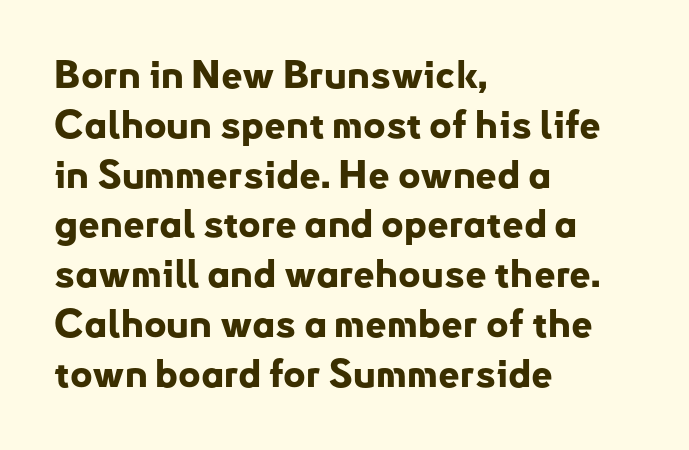
A sans-serif font was chosen for this passage. One-word summary of the alignment: left. Posture: straight, roman, zero tilt. Varying glyph widths throughout — classic text-font behaviour.
